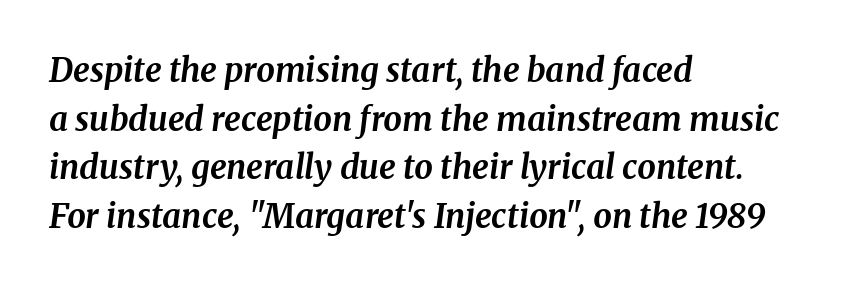
Q: Is the text bold? A: Yes.
Q: Is the text italic (slanted)? A: Yes, it leans right by about 8 degrees.
Q: Is the typeface a serif or a sans-serif typeface? A: Serif.
Q: Is the text underlined? A: No.
Q: How is the paragraph aligned? A: Left-aligned.
Q: Is the spacing between letters normal or unusually wide? A: Normal.
Q: Is the spacing between lines tight, normal or loose? A: Normal.
Q: Width (condensed, normal, or wide)? A: Normal.
Q: Stroke contrast? A: Medium.
Q: x-height? A: Medium.
Q: Monospaced? A: No.
